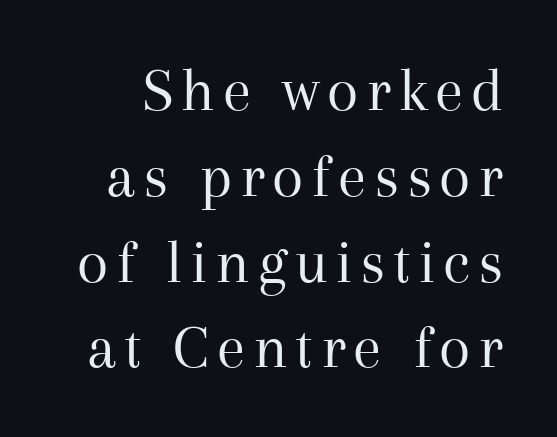
{"serif": "yes", "italic": "no", "bold": "no", "weight": "regular", "width": "normal", "stroke_contrast": "medium", "x_height": "medium", "monospaced": "no", "underline": "no", "line_spacing": "normal", "line_spacing_ratio": 1.34, "glyph_px": 64}
